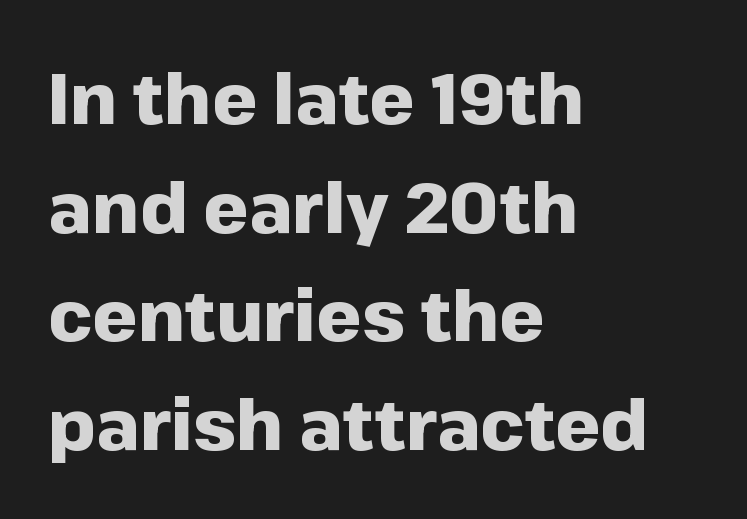
Q: Is the text bold? A: Yes.
Q: Is the text italic (slanted)? A: No, it is upright.
Q: Is the typeface a serif or a sans-serif typeface? A: Sans-serif.
Q: Is the text underlined? A: No.
Q: How is the paragraph aligned? A: Left-aligned.
Q: Is the spacing between letters normal or unusually wide? A: Normal.
Q: Is the spacing between lines tight, normal or loose? A: Normal.
Q: Width (condensed, normal, or wide)? A: Normal.
Q: Stroke contrast? A: Low.
Q: x-height? A: Medium.
Q: Monospaced? A: No.
